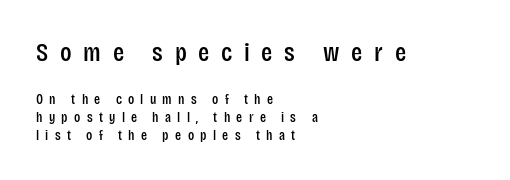
{"italic": "no", "underline": "no", "align": "left", "line_spacing": "normal", "line_spacing_ratio": 1.28, "letter_spacing": "wide", "letter_spacing_em": 0.45, "larger_block": "first", "size_ratio": 1.86, "glyph_px": 26}
